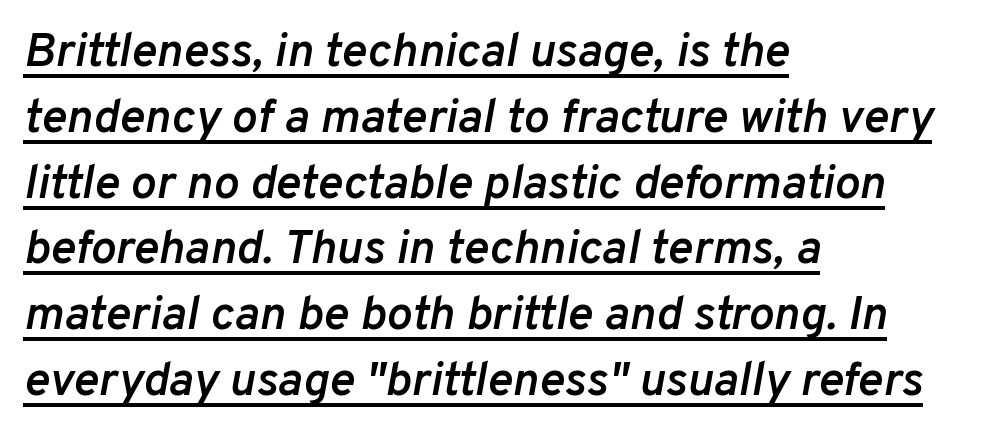
{"italic": "yes", "lean": "right", "slant_degrees": 10, "bold": "semi", "weight": "semibold", "width": "normal", "stroke_contrast": "low", "x_height": "medium", "monospaced": "no", "underline": "yes", "align": "left", "line_spacing": "normal", "line_spacing_ratio": 1.37, "letter_spacing": "normal", "letter_spacing_em": 0.0, "glyph_px": 48}
